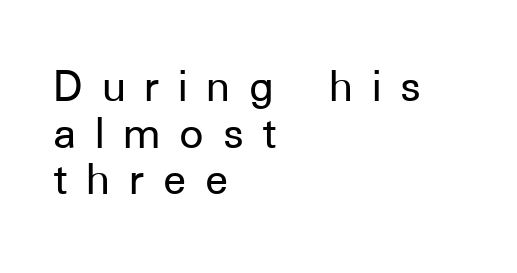
{"serif": "no", "italic": "no", "width": "normal", "stroke_contrast": "low", "x_height": "medium", "monospaced": "no", "underline": "no", "align": "left", "line_spacing": "tight", "line_spacing_ratio": 0.97, "letter_spacing": "wide", "letter_spacing_em": 0.39, "glyph_px": 48}
